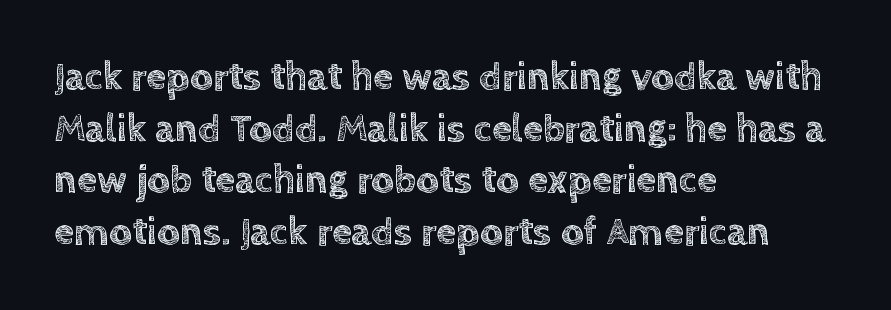
Each word holds together tightly as a unit, with standard inter-letter gaps. Rule under the text: the space is simply empty. The face used here is proportionally spaced, like ordinary book or web type. Visually the block forms a straight wall on the left and a jagged coastline on the right.
